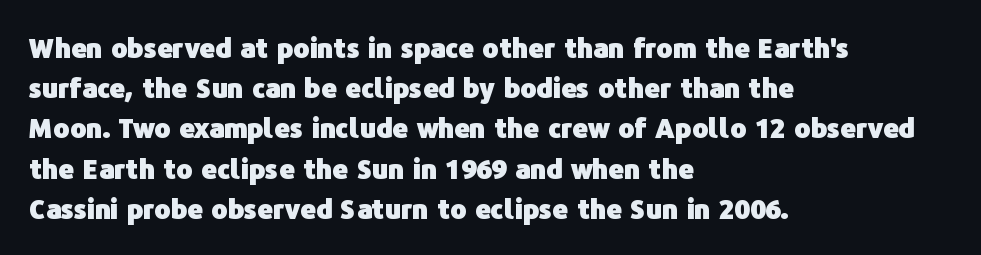
The rag falls on the right side of this text block. The axis of the letterforms is exactly vertical. Descender tails drop into unmarked territory. Inter-character spacing is left at the font's built-in metrics. Heavy, bold letterforms.
